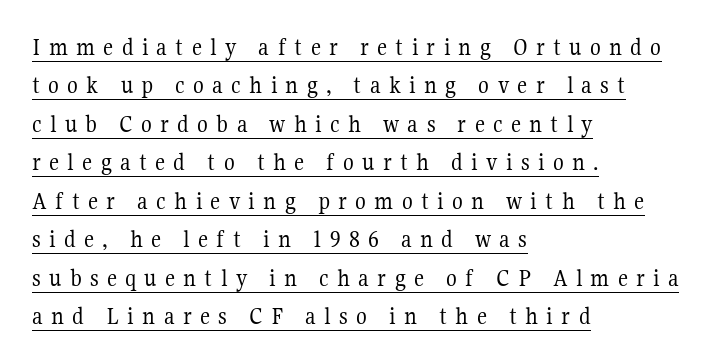
The image shows 25 px text type, upright; set left-aligned, normal line spacing (1.54x), unusually wide letter spacing (+0.33 em), underlined.
